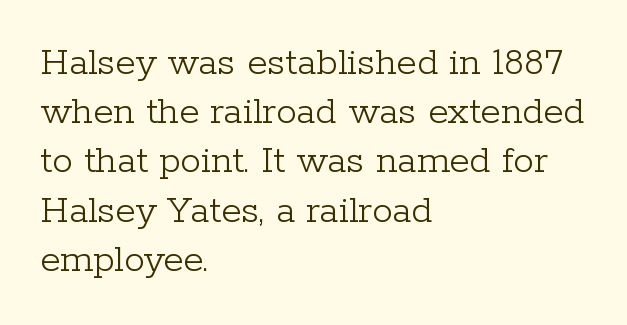
The letters look calm and open, with moderate or lighter stems. Note the varied advance widths — an 'i' is clearly narrower than an 'm'. The compositor pushed each line to the left boundary. When letters stand straight like this, we call the style roman or upright. The string is rendered with underlining switched off. Letter spacing: default.
